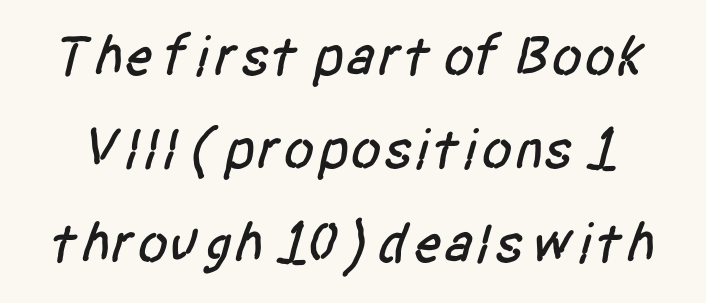
Q: Is the typeface a serif or a sans-serif typeface? A: Sans-serif.
Q: Is the text underlined? A: No.
Q: Is the spacing between letters normal or unusually wide? A: Normal.
Q: Is the spacing between lines tight, normal or loose? A: Normal.
Q: Width (condensed, normal, or wide)? A: Condensed.
Q: Stroke contrast? A: Low.
Q: x-height? A: Large.
Q: Monospaced? A: No.
